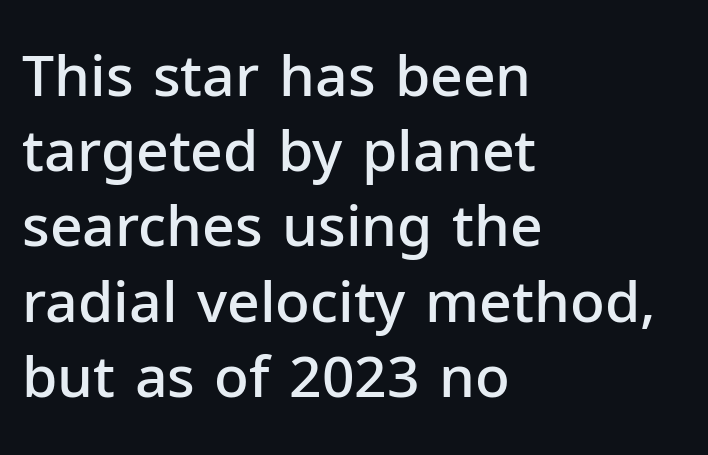
The image shows 57 px semibold sans-serif type, upright; set left-aligned, normal line spacing (1.32x), normal letter spacing, not underlined; low stroke contrast and a medium x-height.
